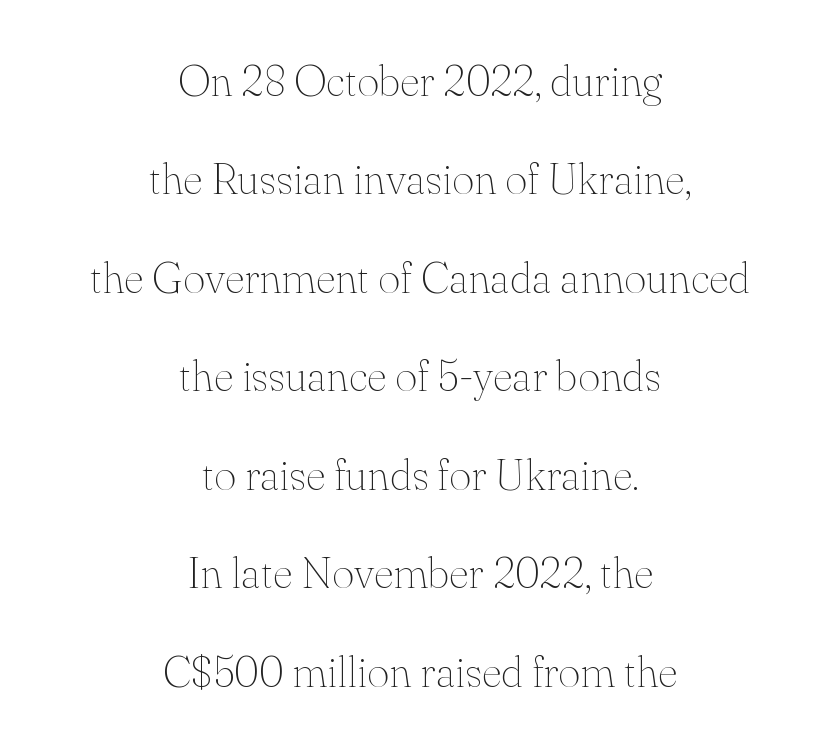
Q: Is the text bold? A: No.
Q: Is the text italic (slanted)? A: No, it is upright.
Q: Is the typeface a serif or a sans-serif typeface? A: Serif.
Q: Is the text underlined? A: No.
Q: How is the paragraph aligned? A: Centered.
Q: Is the spacing between letters normal or unusually wide? A: Normal.
Q: Is the spacing between lines tight, normal or loose? A: Loose.
Q: Width (condensed, normal, or wide)? A: Normal.
Q: Stroke contrast? A: Medium.
Q: x-height? A: Small.
Q: Monospaced? A: No.
